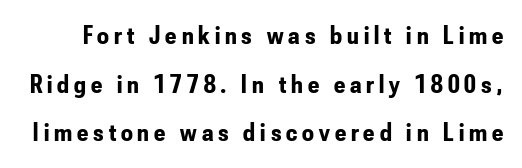
Q: Is the text bold? A: Yes.
Q: Is the text italic (slanted)? A: No, it is upright.
Q: Is the text underlined? A: No.
